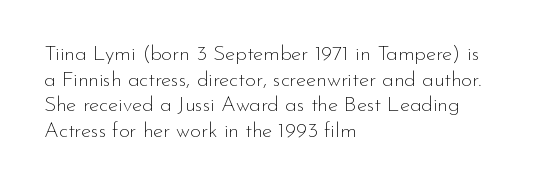
Q: Is the text bold? A: No.
Q: Is the text italic (slanted)? A: No, it is upright.
Q: Is the text underlined? A: No.
Q: How is the paragraph aligned? A: Left-aligned.
Q: Is the spacing between letters normal or unusually wide? A: Normal.
